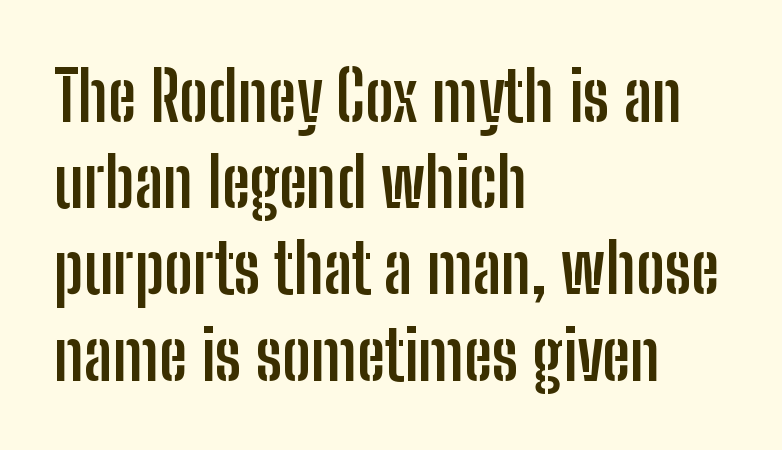
Q: Is the text bold? A: Yes.
Q: Is the text italic (slanted)? A: No, it is upright.
Q: Is the typeface a serif or a sans-serif typeface? A: Sans-serif.
Q: Is the text underlined? A: No.
Q: How is the paragraph aligned? A: Left-aligned.
Q: Is the spacing between letters normal or unusually wide? A: Normal.
Q: Is the spacing between lines tight, normal or loose? A: Normal.
Q: Width (condensed, normal, or wide)? A: Condensed.
Q: Stroke contrast? A: Low.
Q: x-height? A: Medium.
Q: Monospaced? A: No.
